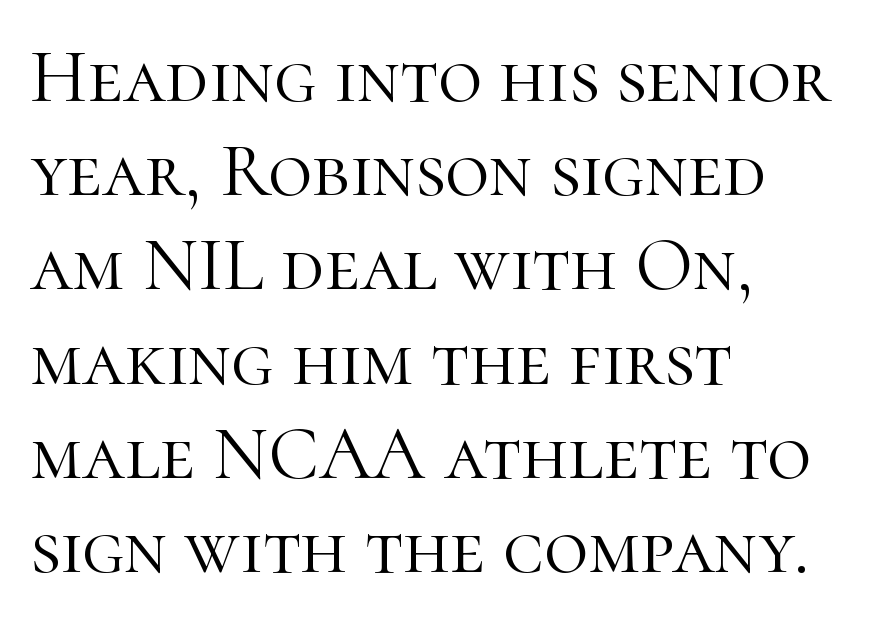
The image shows 76 px light serif type, upright; set left-aligned, line spacing 1.24x, normal letter spacing, not underlined; high stroke contrast and a medium x-height.
